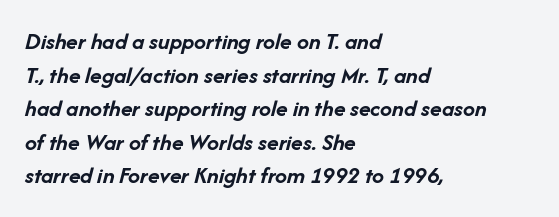
The image shows 24 px bold type, italic (leaning right); set left-aligned, normal line spacing (1.4x), normal letter spacing, not underlined.
